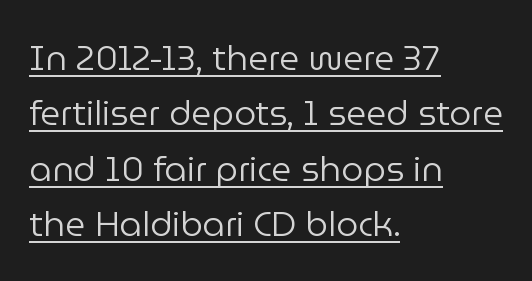
The image shows 35 px regular-weight sans-serif type, upright; set left-aligned, normal line spacing (1.58x), normal letter spacing, underlined; low stroke contrast and a medium x-height.
